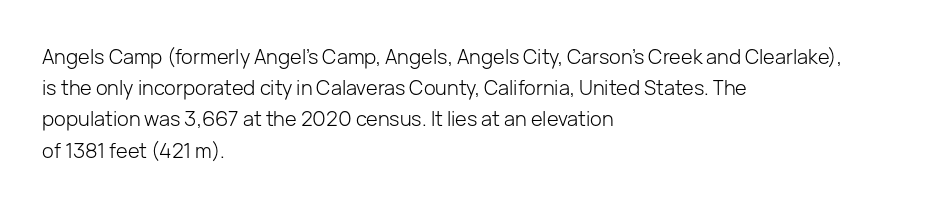
{"italic": "no", "bold": "no", "underline": "no", "align": "left", "line_spacing": "normal", "line_spacing_ratio": 1.56, "letter_spacing": "normal", "letter_spacing_em": 0.0, "glyph_px": 20}
